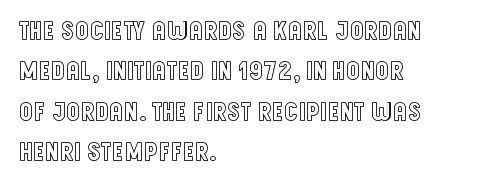
No italicization has been applied; the sample stays upright. This block has exactly the height ordinary leading produces. Students, note that the glyphs here touch the page at normal intervals. Typeset ragged right — the left edge is the straight one.
